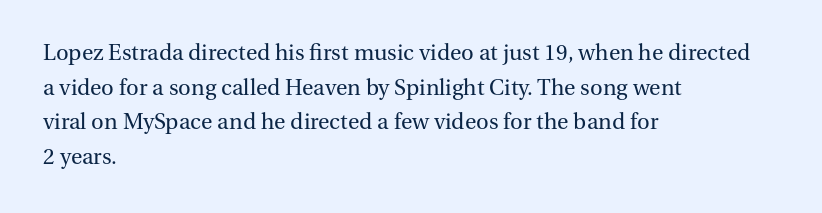
The image shows 22 px text type, upright; set left-aligned, normal line spacing (1.57x), normal letter spacing, not underlined.
